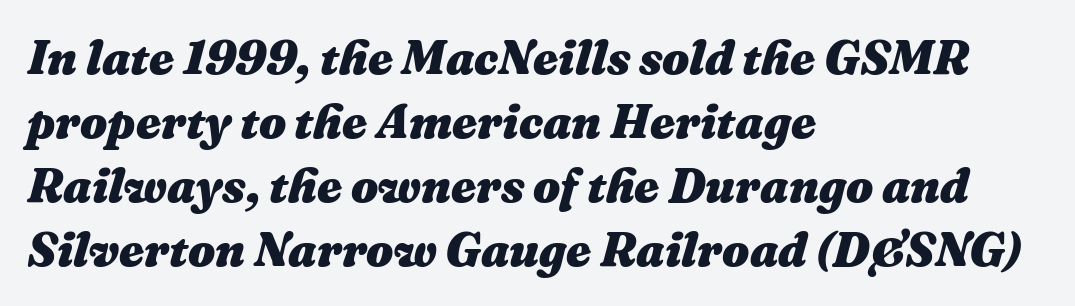
The letters advance in unequal steps, a hallmark of proportional type. Honestly, the row spacing looks completely unremarkable. Italic: yes, the glyphs are oblique. Typographic density is high because the face is bold. The lines in this sample share a left origin and differ only in where they stop. Look at the tracking — it's just the regular setting, nothing added.
